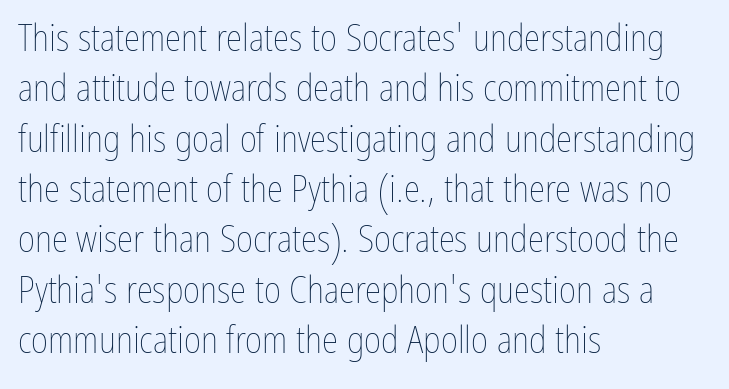
Caption: standard tracking, unaltered. Descender tails drop into unmarked territory. This is roman type, the default non-slanted kind. Compared with a typical body face, this is equally light or lighter still. This sample has the flowing, uneven cadence of proportional lettering. Is the block centered? No — it sits flush against the left margin.
